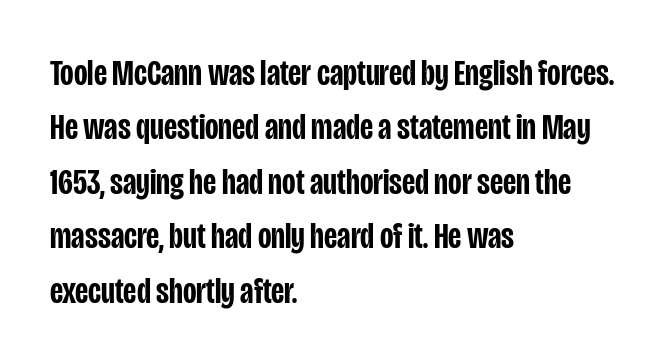
The image shows 37 px semibold, condensed sans-serif type, upright; set left-aligned, normal line spacing (1.47x), normal letter spacing, not underlined; low stroke contrast and a large x-height.
